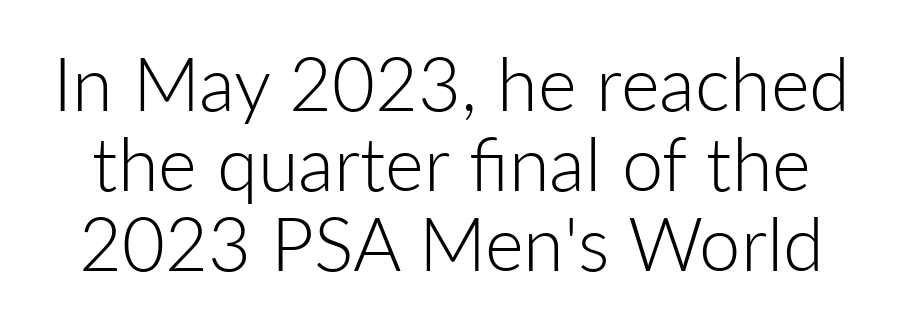
{"serif": "no", "italic": "no", "bold": "no", "weight": "light", "width": "normal", "stroke_contrast": "low", "x_height": "medium", "monospaced": "no", "underline": "no", "line_spacing": "tight", "line_spacing_ratio": 1.08, "letter_spacing": "normal", "letter_spacing_em": 0.0, "glyph_px": 74}
